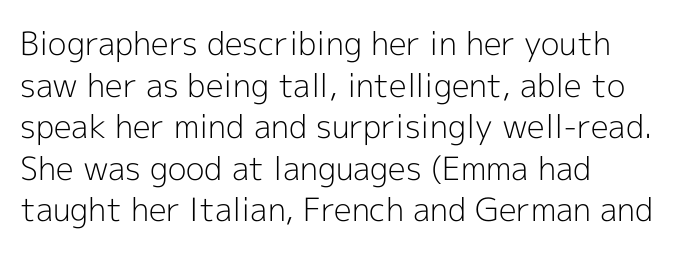
{"serif": "no", "italic": "no", "bold": "no", "weight": "light", "width": "normal", "x_height": "medium", "monospaced": "no", "underline": "no", "align": "left", "line_spacing": "normal", "line_spacing_ratio": 1.3, "letter_spacing": "normal", "letter_spacing_em": 0.0, "glyph_px": 32}
